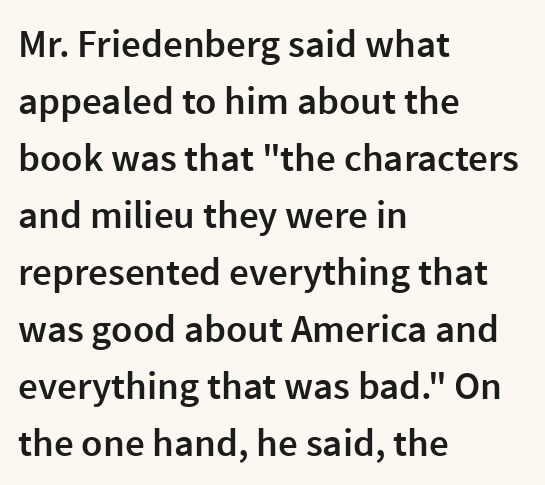
The image shows 39 px semibold sans-serif type, upright; set left-aligned, normal line spacing (1.46x), normal letter spacing, not underlined; a medium x-height.
